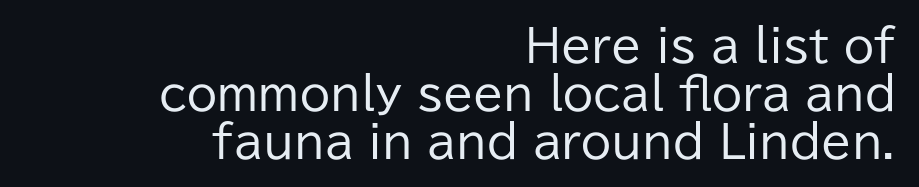
Q: Is the text bold? A: No.
Q: Is the text italic (slanted)? A: No, it is upright.
Q: Is the typeface a serif or a sans-serif typeface? A: Sans-serif.
Q: Is the text underlined? A: No.
Q: How is the paragraph aligned? A: Right-aligned.
Q: Is the spacing between letters normal or unusually wide? A: Normal.
Q: Is the spacing between lines tight, normal or loose? A: Tight.
Q: Width (condensed, normal, or wide)? A: Normal.
Q: Stroke contrast? A: Low.
Q: x-height? A: Medium.
Q: Monospaced? A: No.
